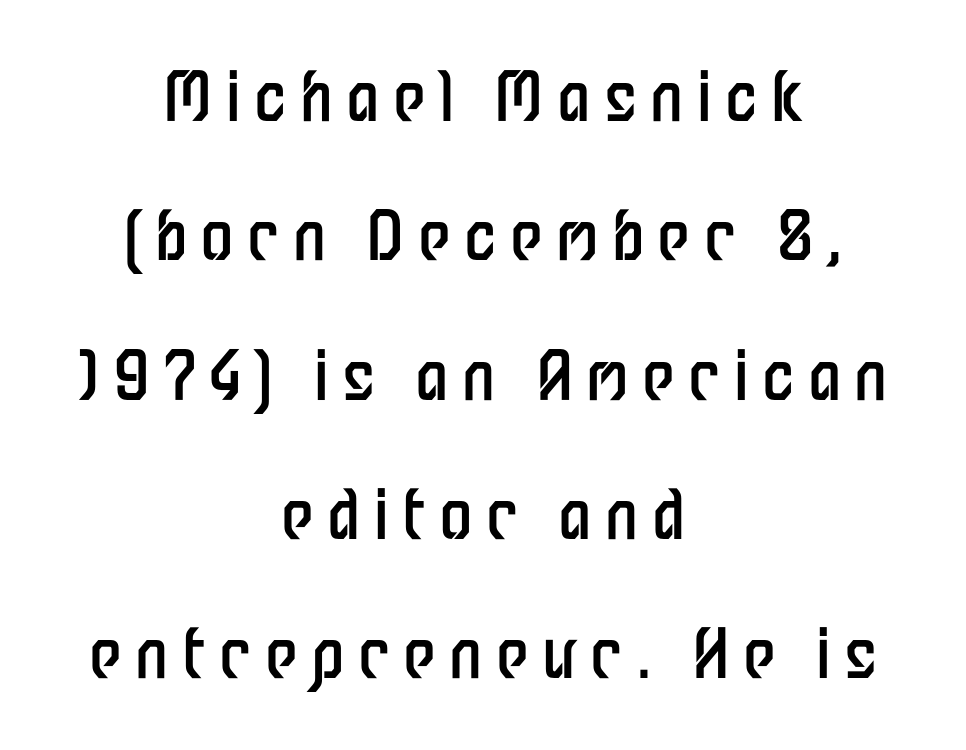
Q: Is the text bold? A: No.
Q: Is the text italic (slanted)? A: No, it is upright.
Q: Is the typeface a serif or a sans-serif typeface? A: Sans-serif.
Q: Is the text underlined? A: No.
Q: How is the paragraph aligned? A: Centered.
Q: Is the spacing between letters normal or unusually wide? A: Unusually wide.
Q: Is the spacing between lines tight, normal or loose? A: Loose.
Q: Width (condensed, normal, or wide)? A: Condensed.
Q: Stroke contrast? A: Low.
Q: x-height? A: Medium.
Q: Monospaced? A: No.
